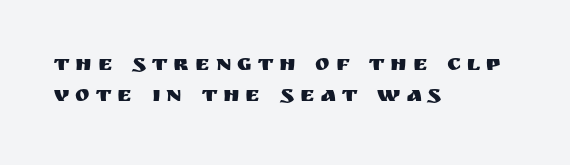
Display-style spreading of the glyphs; the letterfit is very open. Quick note: interline space is typical. When letters stand straight like this, we call the style roman or upright. In CSS terms this would be text-align: left. Plain, unruled lines of type.
